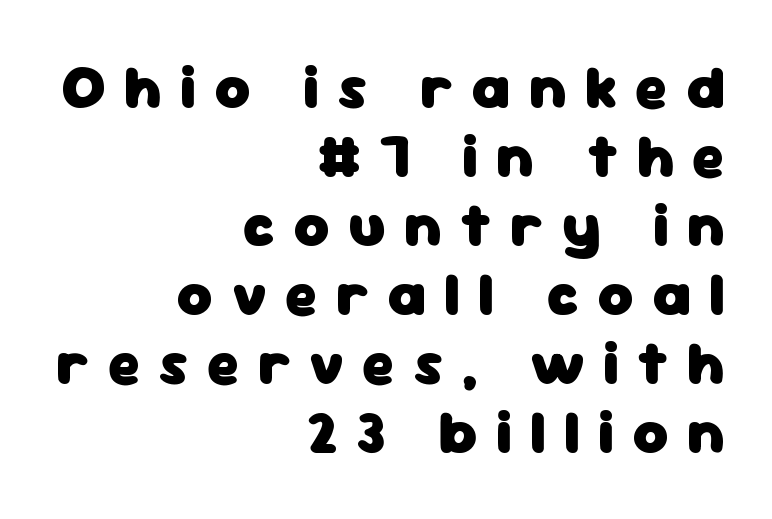
Unlike italic type, these characters show no tilt at all. In terms of letterform style, serifs are entirely absent. All the whitespace from short lines collects on the left. There is plenty of visible air inserted between adjacent glyphs. Has an underline been added? It has not. Reading down the column, the eye jumps only a short way to each next line.
